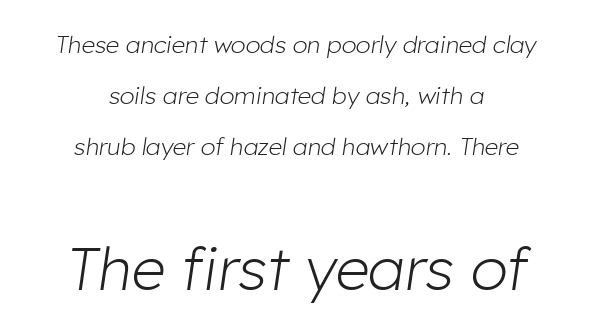
Q: Is the text bold? A: No.
Q: Is the text italic (slanted)? A: Yes, it leans right by about 8 degrees.
Q: Is the text underlined? A: No.
Q: How is the paragraph aligned? A: Centered.
Q: Is the spacing between letters normal or unusually wide? A: Normal.
Q: Is the spacing between lines tight, normal or loose? A: Loose.
Q: Which block of text is set in a larger size, the first (top) or the second (bottom)? A: The second (bottom) one.
Q: Width (condensed, normal, or wide)? A: Normal.
Q: Stroke contrast? A: Low.
Q: x-height? A: Medium.
Q: Monospaced? A: No.
